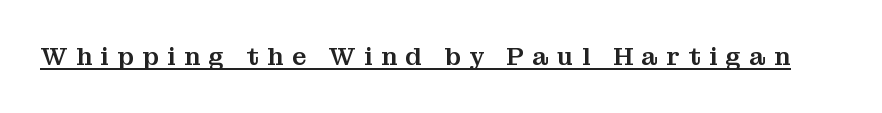
Q: Is the text italic (slanted)? A: No, it is upright.
Q: Is the text underlined? A: Yes.
Q: Is the spacing between letters normal or unusually wide? A: Unusually wide.
